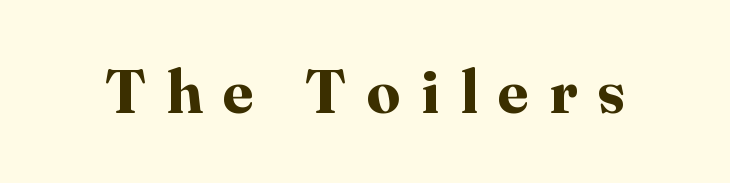
What kind of face is this? One with serifs. The words here are not underlined. Each glyph is drawn with heavy, bold strokes. Loose tracking; the words dissolve into strings of separated letters. The passage shown is typed in a proportional face where columns would drift. The type sits square on the baseline with zero lean.
